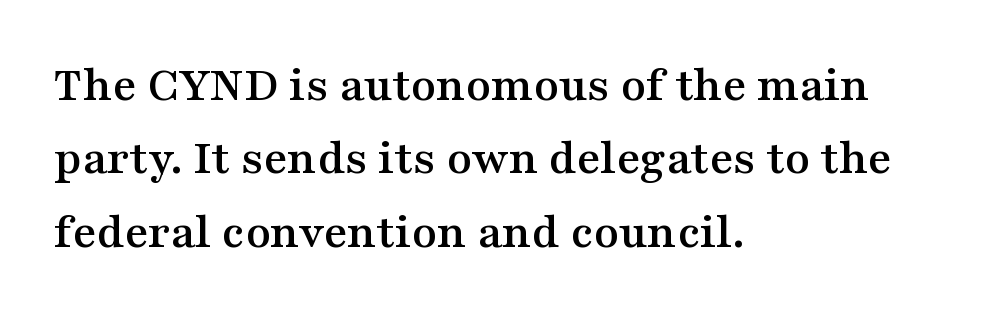
{"serif": "yes", "italic": "no", "width": "wide", "stroke_contrast": "medium", "x_height": "medium", "monospaced": "no", "underline": "no", "align": "left", "line_spacing": "normal", "line_spacing_ratio": 1.44, "letter_spacing": "normal", "letter_spacing_em": 0.0, "glyph_px": 51}
